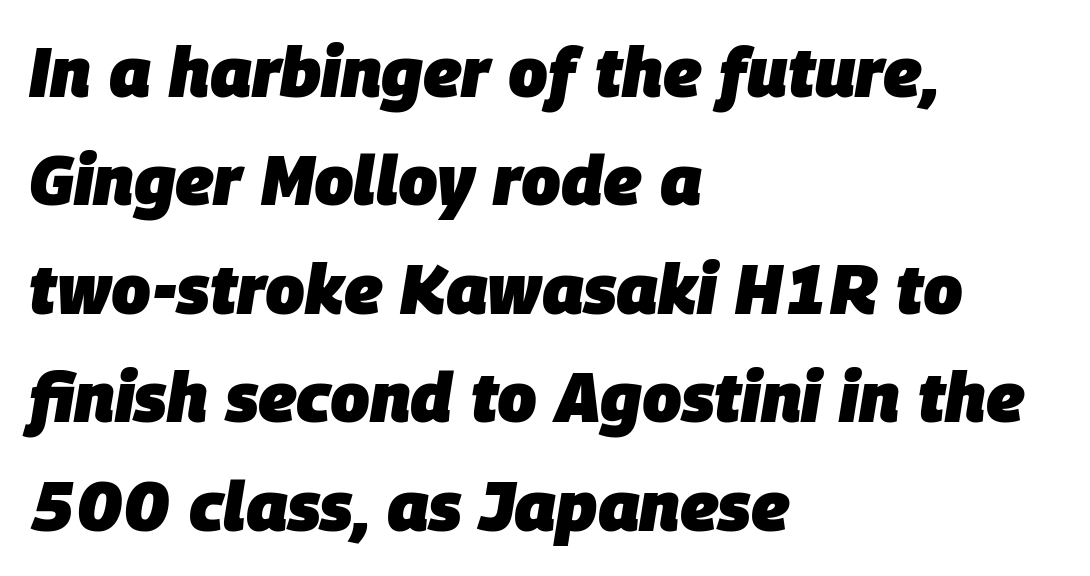
One glance says typical: line gaps are just what's usual. Compared with typical body copy, the letter spacing here is the same. Think of a printed novel: that variable character pitch is what you see here. This is oblique type, the kind used for emphasis or titles. Type without underlining. Each line starts at the same left margin while the right side varies.
